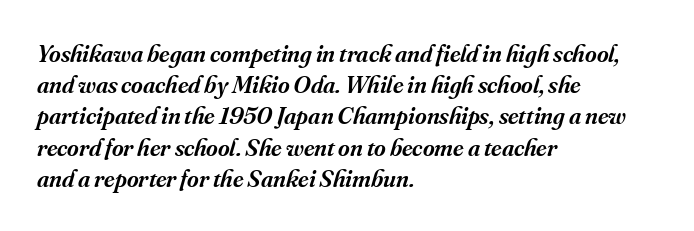
{"italic": "yes", "lean": "right", "slant_degrees": 16, "bold": "semi", "underline": "no", "align": "left", "line_spacing": "normal", "line_spacing_ratio": 1.25, "letter_spacing": "normal", "letter_spacing_em": 0.0, "glyph_px": 25}
